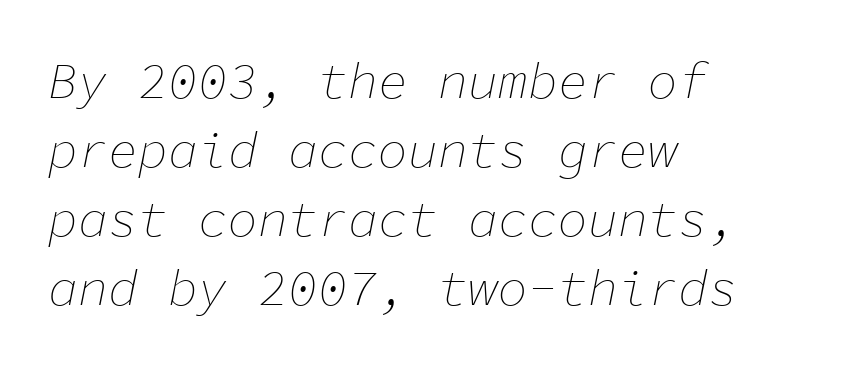
The setting favours the left margin, as ordinary paragraphs usually do. Looking at the ascenders, they clearly lean. A typesetter would call this monospace, since all characters share one set width. Stems and bowls with no extra thickness — not bold. Rows of type keep a routine distance in the vertical direction. In terms of letterspacing, this is plain default setting.
